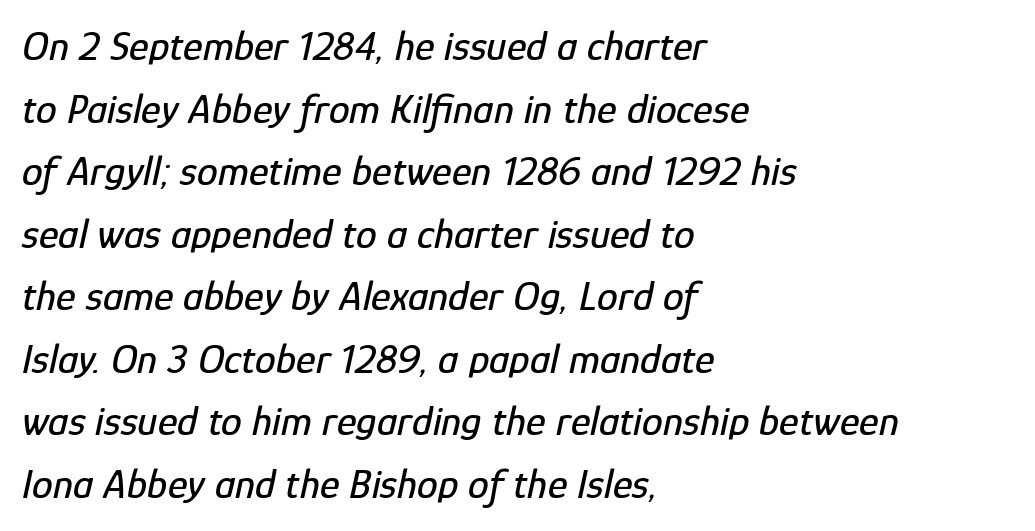
Each new line begins a customary step beneath the previous one. A typesetter would call this proportional, since set widths differ per character. The foot of each line stays bare and open. Yep, that's italic — everything's leaning. The paragraph shown leans on its left margin.
